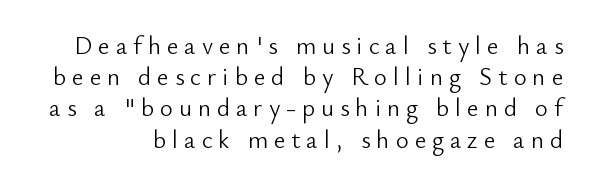
Letters rest on an invisible, unmarked baseline. Evenly set lines give the paragraph a standard silhouette. A quiet, ordinary-to-light weight characterises the typeface. Is the letter spacing exaggerated? Yes — the characters are pushed far apart.
